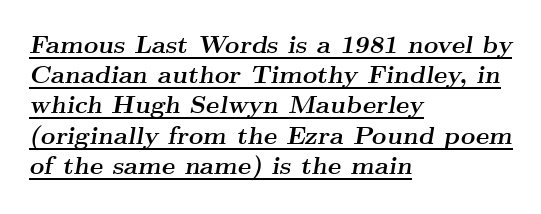
{"italic": "yes", "lean": "right", "slant_degrees": 9, "bold": "yes", "underline": "yes", "align": "left", "line_spacing_ratio": 1.21, "letter_spacing": "normal", "letter_spacing_em": 0.0, "glyph_px": 25}
